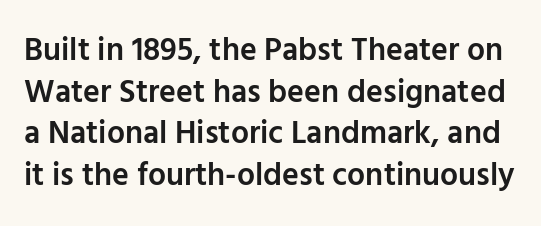
The image shows 32 px semibold sans-serif type, upright; set normal line spacing (1.3x), normal letter spacing, not underlined; low stroke contrast and a medium x-height.
